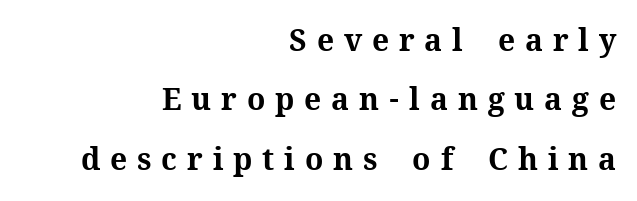
Q: Is the text bold? A: Yes.
Q: Is the text italic (slanted)? A: No, it is upright.
Q: Is the typeface a serif or a sans-serif typeface? A: Serif.
Q: Is the text underlined? A: No.
Q: How is the paragraph aligned? A: Right-aligned.
Q: Is the spacing between letters normal or unusually wide? A: Unusually wide.
Q: Is the spacing between lines tight, normal or loose? A: Loose.
Q: Width (condensed, normal, or wide)? A: Normal.
Q: Stroke contrast? A: Medium.
Q: x-height? A: Medium.
Q: Monospaced? A: No.
